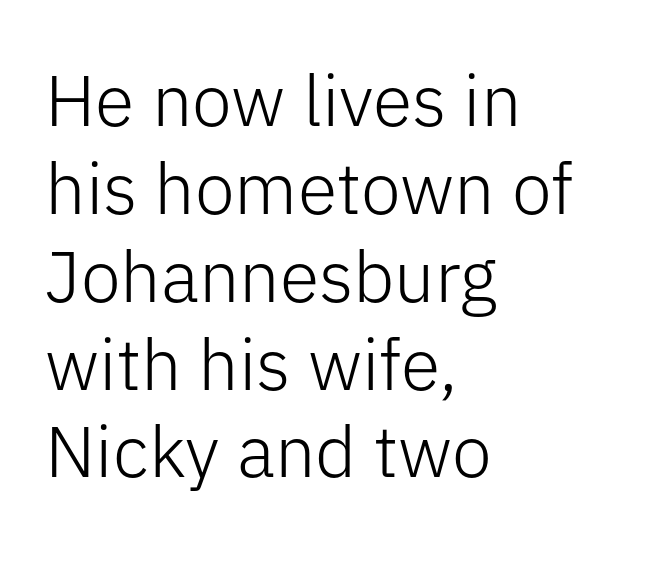
The image shows 72 px light sans-serif type, upright; set left-aligned, line spacing 1.22x, normal letter spacing, not underlined; low stroke contrast and a medium x-height.
